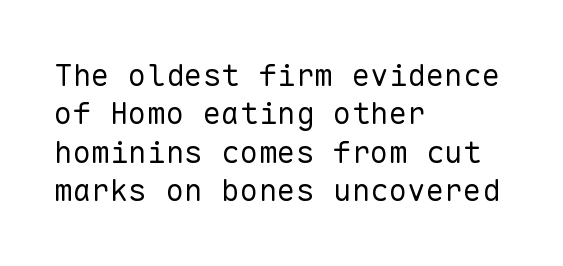
Which margin do the lines hug? The left one — the right edge is uneven. Notice how the stems are strictly vertical — no italics here. The typeface has the unassuming heft of standard copy or less. The font family rendered here belongs to the sans-serif group. Check under the words: just untouched page.
